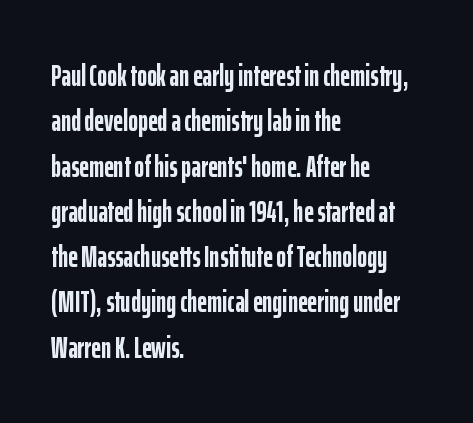
{"serif": "no", "italic": "no", "bold": "yes", "weight": "semibold", "width": "condensed", "stroke_contrast": "low", "x_height": "medium", "monospaced": "no", "underline": "no", "align": "left", "line_spacing": "normal", "line_spacing_ratio": 1.51, "letter_spacing": "normal", "letter_spacing_em": 0.0, "glyph_px": 30}
